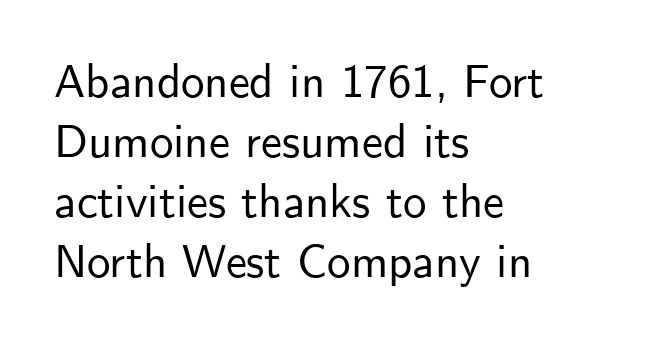
Q: Is the text italic (slanted)? A: No, it is upright.
Q: Is the typeface a serif or a sans-serif typeface? A: Sans-serif.
Q: Is the text underlined? A: No.
Q: How is the paragraph aligned? A: Left-aligned.
Q: Is the spacing between letters normal or unusually wide? A: Normal.
Q: Is the spacing between lines tight, normal or loose? A: Normal.
Q: Width (condensed, normal, or wide)? A: Normal.
Q: Stroke contrast? A: Low.
Q: x-height? A: Small.
Q: Monospaced? A: No.
